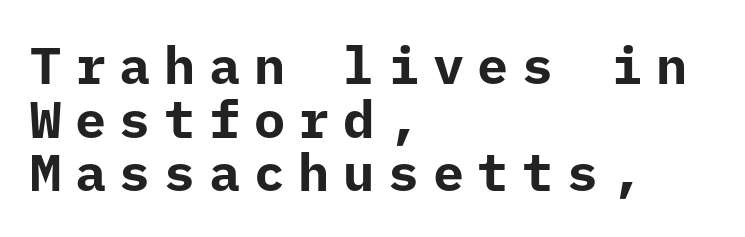
Posture: vertical. Caption: multi-line text, flush left, ragged right. Quick note: underline off. Whoever set this chose condensed vertical rhythm over breathing room.
